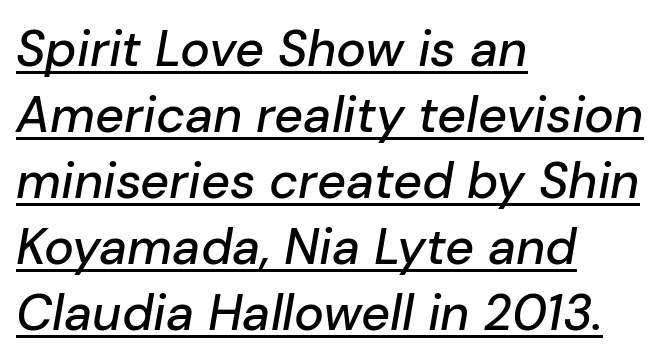
{"italic": "yes", "lean": "right", "slant_degrees": 10, "width": "normal", "stroke_contrast": "low", "x_height": "medium", "monospaced": "no", "underline": "yes", "align": "left", "line_spacing": "normal", "line_spacing_ratio": 1.32, "letter_spacing": "normal", "letter_spacing_em": 0.0, "glyph_px": 50}
